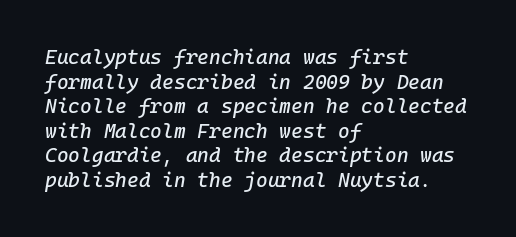
Q: Is the text italic (slanted)? A: Yes, it leans right by about 10 degrees.
Q: Is the text underlined? A: No.
Q: How is the paragraph aligned? A: Left-aligned.
Q: Is the spacing between letters normal or unusually wide? A: Normal.
